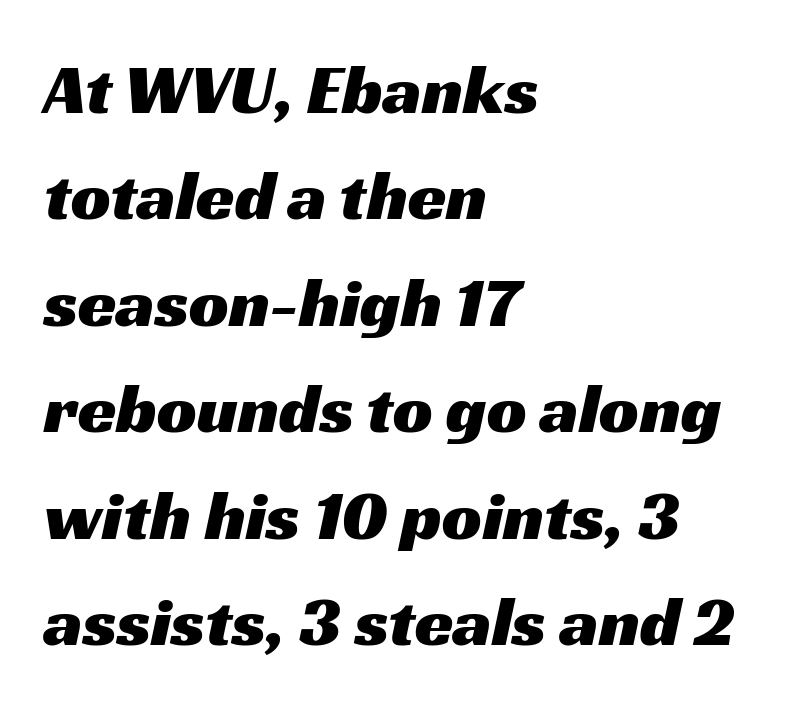
The image shows 70 px wide sans-serif type; set left-aligned, normal line spacing (1.52x), normal letter spacing, not underlined; medium stroke contrast and a medium x-height.
